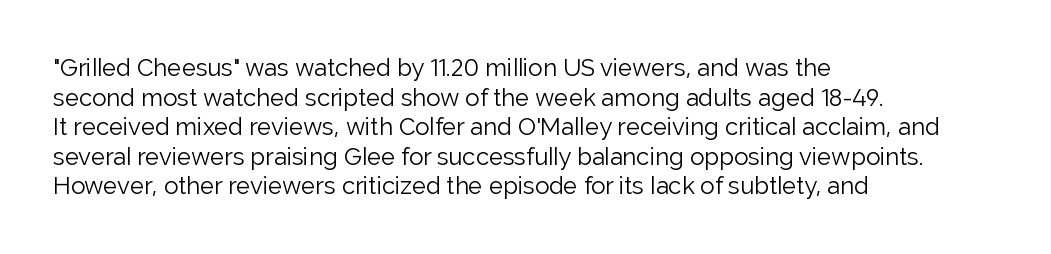
The image shows 24 px text type, upright; set left-aligned, line spacing 1.23x, normal letter spacing, not underlined.
